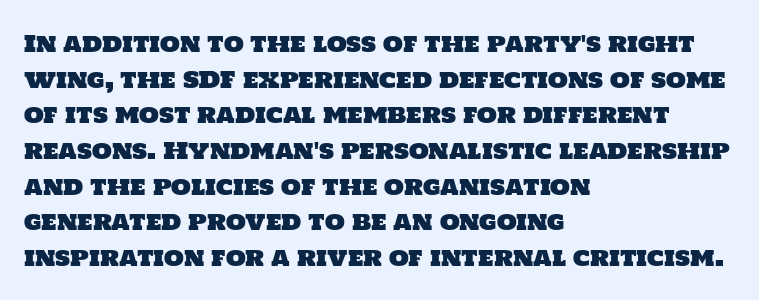
One-word summary of the alignment: left. The face used here is rendered with its standard letterfit. Does the leading feel generous? No, just average. Just letters on the line, the space beneath them empty.
